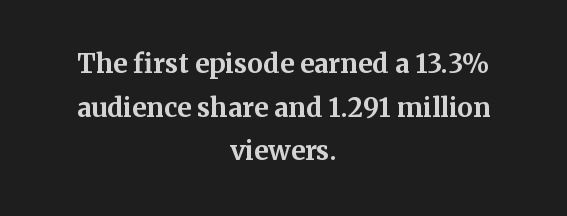
{"italic": "no", "bold": "yes", "underline": "no", "align": "center", "line_spacing": "normal", "line_spacing_ratio": 1.68, "letter_spacing": "normal", "letter_spacing_em": 0.0, "glyph_px": 26}
